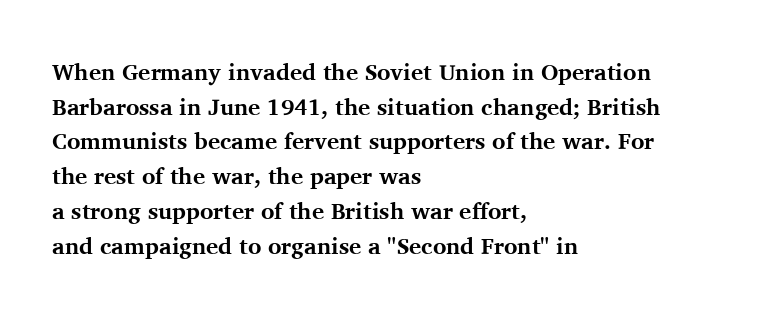
The image shows 23 px bold type, upright; set left-aligned, normal line spacing (1.51x), normal letter spacing, not underlined.
